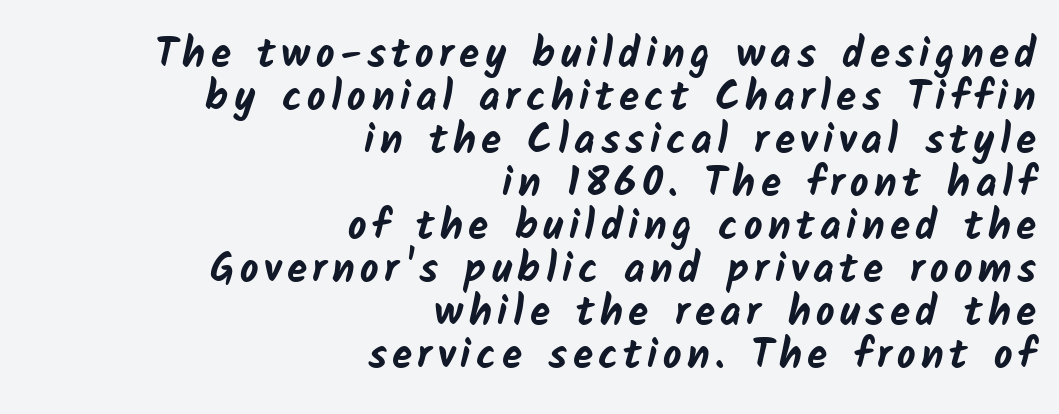
{"serif": "no", "bold": "yes", "weight": "bold", "width": "normal", "stroke_contrast": "low", "x_height": "medium", "monospaced": "no", "underline": "no", "align": "right", "line_spacing": "tight", "line_spacing_ratio": 1.05, "glyph_px": 41}
